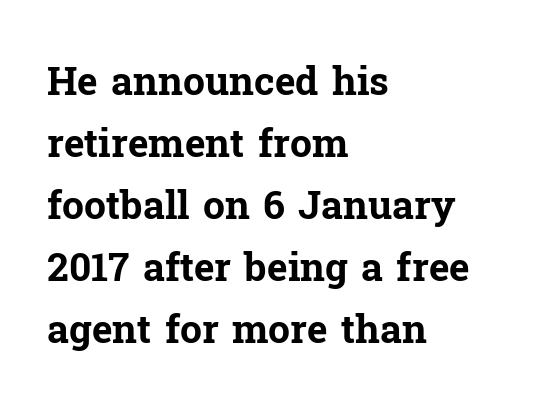
Q: Is the text bold? A: Yes.
Q: Is the text italic (slanted)? A: No, it is upright.
Q: Is the typeface a serif or a sans-serif typeface? A: Serif.
Q: Is the text underlined? A: No.
Q: How is the paragraph aligned? A: Left-aligned.
Q: Is the spacing between letters normal or unusually wide? A: Normal.
Q: Is the spacing between lines tight, normal or loose? A: Normal.
Q: Width (condensed, normal, or wide)? A: Normal.
Q: Stroke contrast? A: Low.
Q: x-height? A: Medium.
Q: Monospaced? A: No.
